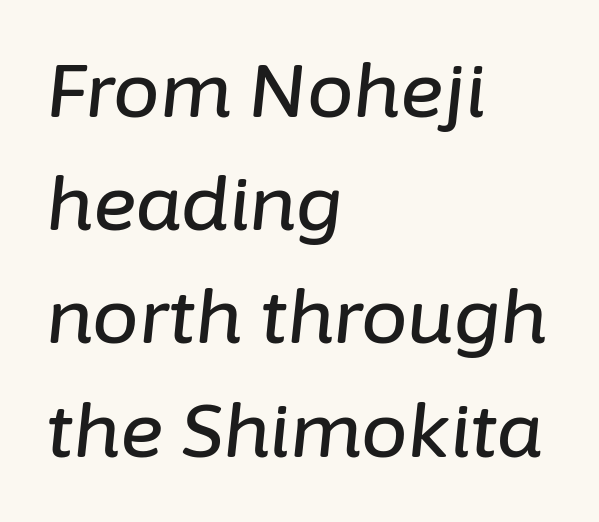
Q: Is the text italic (slanted)? A: Yes, it leans right by about 6 degrees.
Q: Is the text underlined? A: No.
Q: How is the paragraph aligned? A: Left-aligned.
Q: Is the spacing between letters normal or unusually wide? A: Normal.
Q: Is the spacing between lines tight, normal or loose? A: Normal.
Q: Width (condensed, normal, or wide)? A: Normal.
Q: Stroke contrast? A: Low.
Q: x-height? A: Medium.
Q: Monospaced? A: No.
